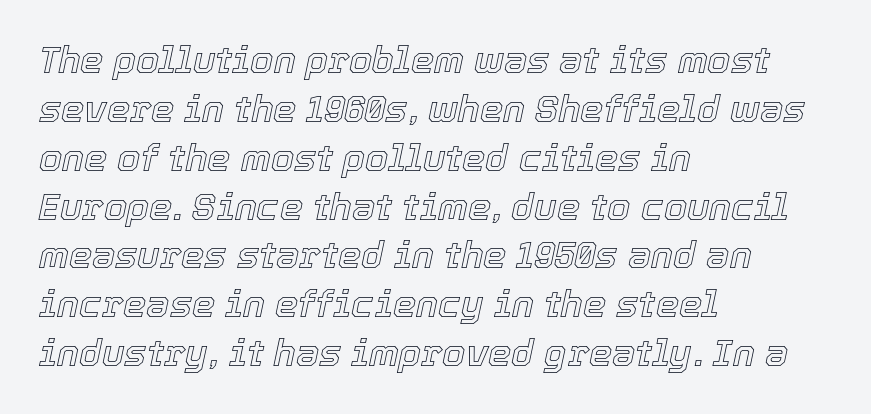
{"italic": "yes", "lean": "right", "slant_degrees": 12, "width": "normal", "x_height": "medium", "monospaced": "no", "underline": "no", "align": "left", "line_spacing": "normal", "line_spacing_ratio": 1.32, "letter_spacing": "normal", "letter_spacing_em": 0.0, "glyph_px": 37}
